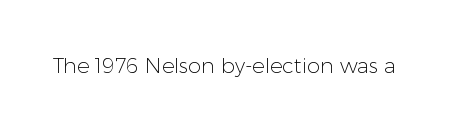
The image shows 21 px text type, upright; set normal letter spacing, not underlined.
